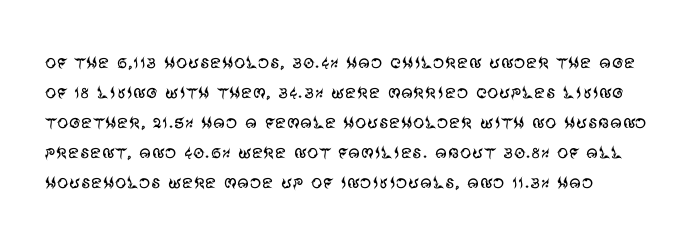
Q: Is the text bold? A: No.
Q: Is the text italic (slanted)? A: No, it is upright.
Q: Is the text underlined? A: No.
Q: Is the spacing between letters normal or unusually wide? A: Normal.
Q: Is the spacing between lines tight, normal or loose? A: Normal.
